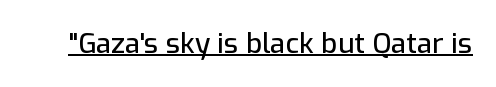
Each line of the rendering has a horizontal stroke beneath the glyphs. The letterforms sit shoulder to shoulder at normal distance. If you drew a line through each stem, it would be perfectly vertical. Nope, no serifs anywhere on these letters. This sample has the flowing, uneven cadence of proportional lettering.
